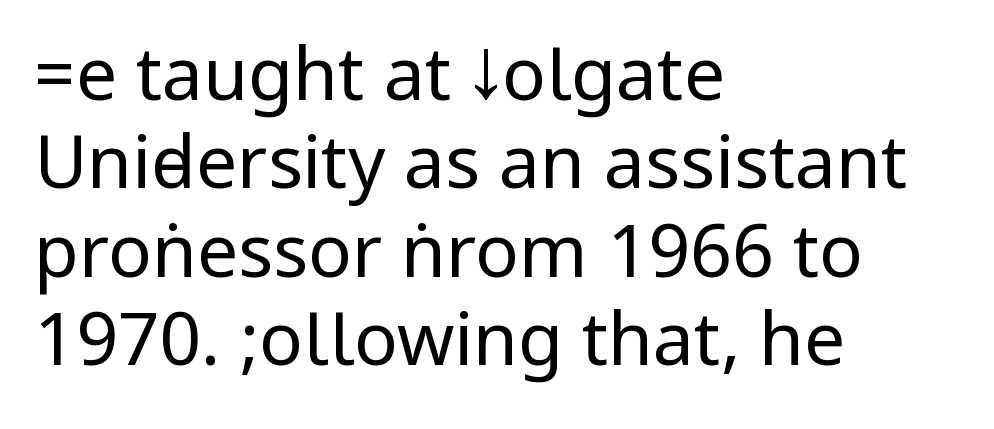
The image shows 73 px regular-weight, condensed sans-serif type, upright; set left-aligned, line spacing 1.21x, normal letter spacing, not underlined; low stroke contrast.
